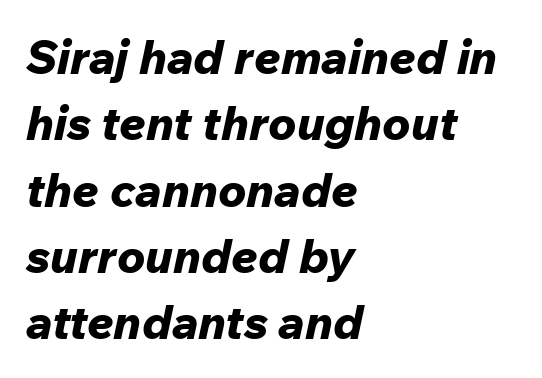
{"italic": "yes", "lean": "right", "slant_degrees": 12, "bold": "yes", "weight": "bold", "width": "normal", "stroke_contrast": "low", "x_height": "medium", "monospaced": "no", "underline": "no", "align": "left", "line_spacing": "normal", "line_spacing_ratio": 1.41, "letter_spacing": "normal", "letter_spacing_em": 0.0, "glyph_px": 47}
